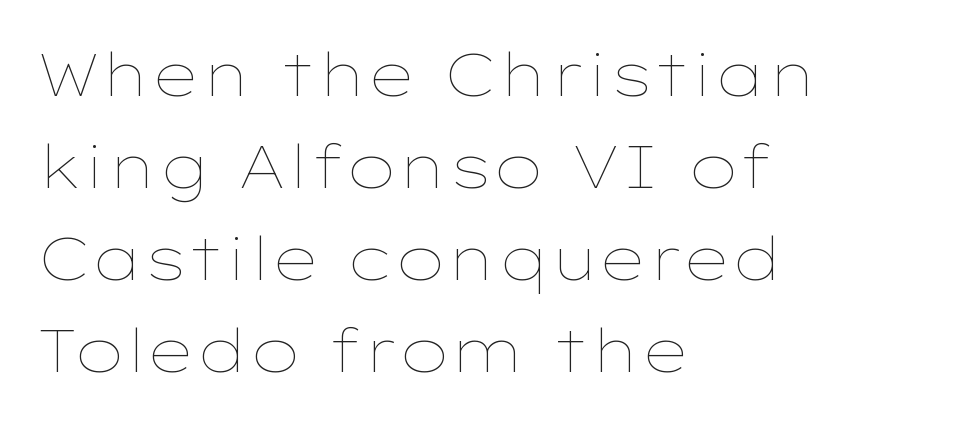
Note the varied advance widths — an 'i' is clearly narrower than an 'm'. One-word summary of the alignment: left. The face looks like a standard text weight, possibly lighter. Check the space under the baseline: it is left empty. The type sits square on the baseline with zero lean. Is there much room between lines? A standard amount, neither cramped nor airy.
